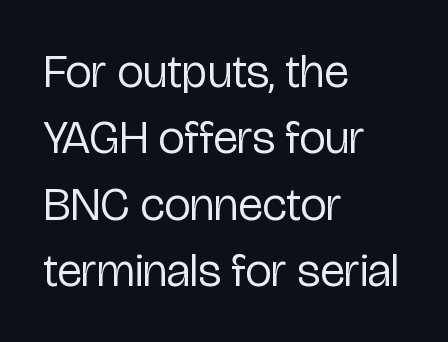
Q: Is the text bold? A: No.
Q: Is the text italic (slanted)? A: No, it is upright.
Q: Is the typeface a serif or a sans-serif typeface? A: Sans-serif.
Q: Is the text underlined? A: No.
Q: How is the paragraph aligned? A: Left-aligned.
Q: Is the spacing between letters normal or unusually wide? A: Normal.
Q: Is the spacing between lines tight, normal or loose? A: Normal.
Q: Width (condensed, normal, or wide)? A: Condensed.
Q: Stroke contrast? A: Low.
Q: x-height? A: Medium.
Q: Monospaced? A: No.
